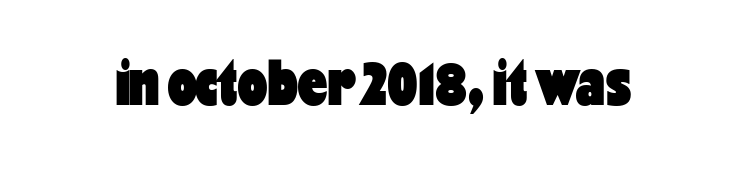
{"serif": "no", "italic": "no", "bold": "yes", "weight": "heavy", "width": "condensed", "stroke_contrast": "low", "x_height": "medium", "monospaced": "no", "underline": "no", "letter_spacing": "normal", "letter_spacing_em": 0.0, "glyph_px": 65}
